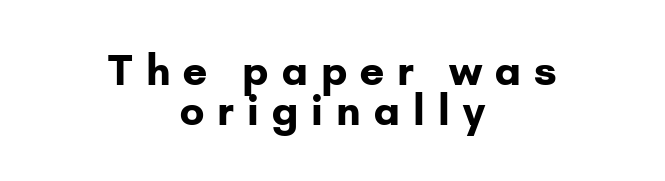
The image shows 41 px bold sans-serif type, upright; set centered, tight line spacing (0.97x), unusually wide letter spacing (+0.32 em), not underlined; low stroke contrast and a small x-height.
